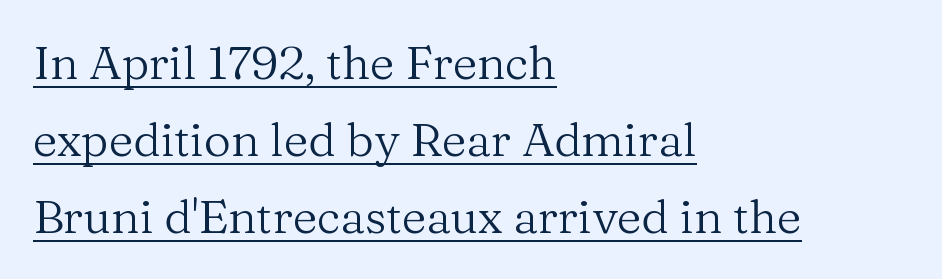
This rendering uses left alignment, leaving the right contour irregular. Rows of type keep a routine distance in the vertical direction. The letters look calm and open, with moderate or lighter stems. The letters advance in unequal steps, a hallmark of proportional type. In terms of letterform style, serifs are clearly present. Tracking value appears to be zero — textbook default spacing.
